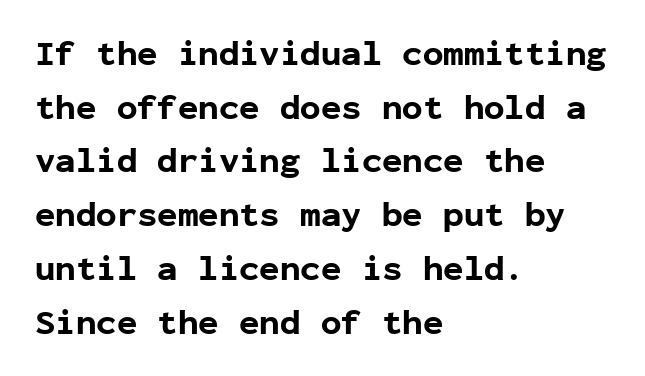
The image shows 34 px bold sans-serif type, upright, monospaced; set left-aligned, normal line spacing (1.58x), normal letter spacing, not underlined; low stroke contrast and a medium x-height.
